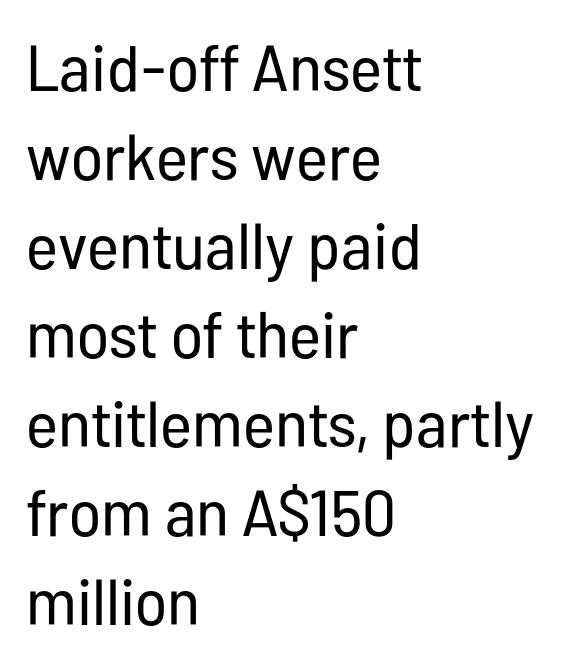
Q: Is the text bold? A: No.
Q: Is the text italic (slanted)? A: No, it is upright.
Q: Is the typeface a serif or a sans-serif typeface? A: Sans-serif.
Q: Is the text underlined? A: No.
Q: How is the paragraph aligned? A: Left-aligned.
Q: Is the spacing between letters normal or unusually wide? A: Normal.
Q: Is the spacing between lines tight, normal or loose? A: Normal.
Q: Width (condensed, normal, or wide)? A: Condensed.
Q: Stroke contrast? A: Low.
Q: x-height? A: Medium.
Q: Monospaced? A: No.
